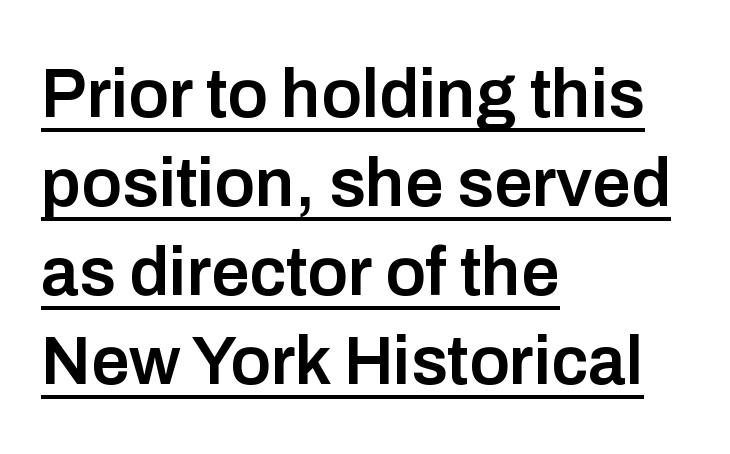
This is the in-between weight designers call semibold or demi. This sample keeps an unexceptional amount of space between lines. These lines are composed in type without serifs. Spacing verdict: proportional, widths tailored to each character. Nothing unusual about the tracking: characters are spaced as the font intends.
